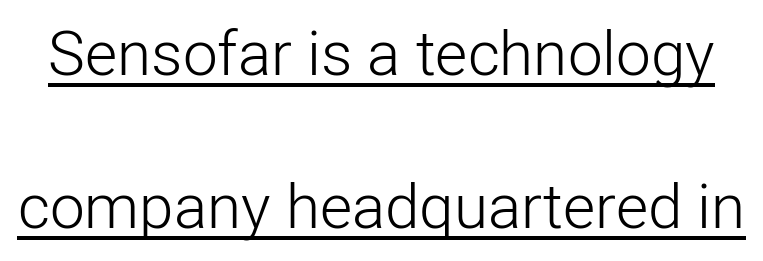
The image shows 62 px light sans-serif type, upright; set loose line spacing (2.46x), normal letter spacing, underlined; low stroke contrast and a medium x-height.
